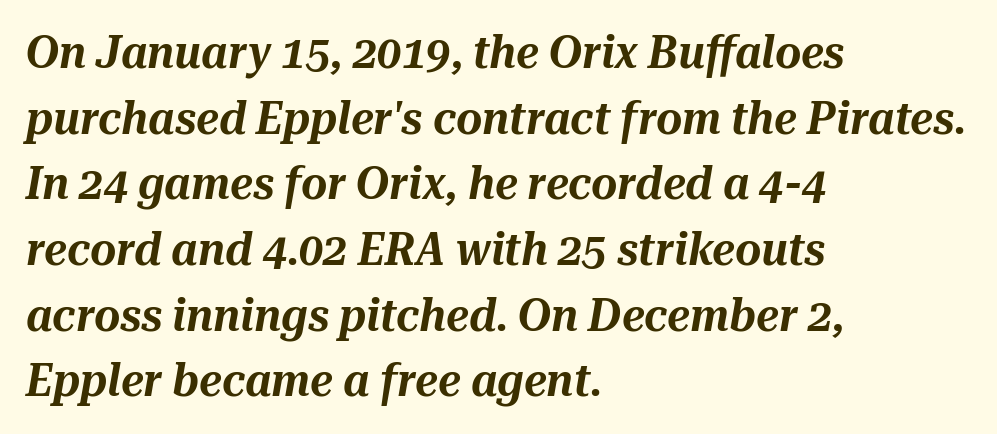
The image shows 45 px text type, italic (leaning right); set left-aligned, normal line spacing (1.46x), normal letter spacing, not underlined; medium stroke contrast and a medium x-height.
